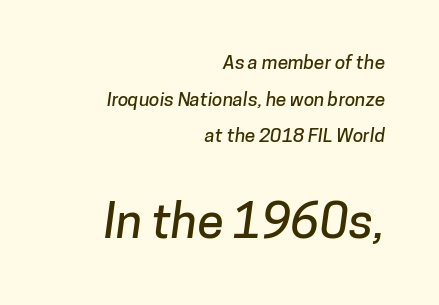
{"serif": "no", "width": "normal", "stroke_contrast": "low", "x_height": "medium", "monospaced": "no", "underline": "no", "align": "right", "line_spacing": "loose", "line_spacing_ratio": 1.93, "letter_spacing": "normal", "letter_spacing_em": 0.0, "larger_block": "second", "size_ratio": 2.53, "glyph_px": 48}
